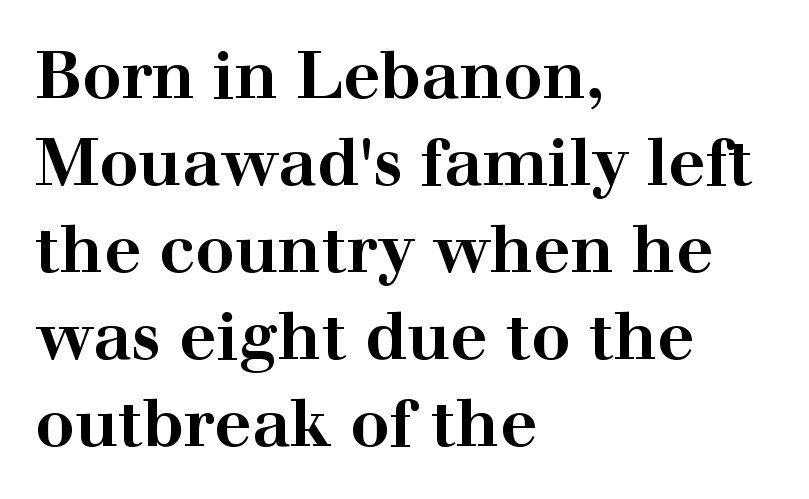
Q: Is the text bold? A: Yes.
Q: Is the text italic (slanted)? A: No, it is upright.
Q: Is the typeface a serif or a sans-serif typeface? A: Serif.
Q: Is the text underlined? A: No.
Q: How is the paragraph aligned? A: Left-aligned.
Q: Is the spacing between letters normal or unusually wide? A: Normal.
Q: Is the spacing between lines tight, normal or loose? A: Normal.
Q: Width (condensed, normal, or wide)? A: Wide.
Q: Stroke contrast? A: High.
Q: x-height? A: Medium.
Q: Monospaced? A: No.
